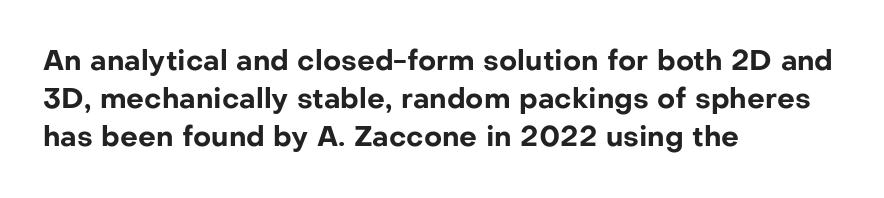
The space beneath each line is pristine and unruled. The characters look thick and weighty, a clear bold. Note the varied advance widths — an 'i' is clearly narrower than an 'm'. Unlike a traditional serif, this face leaves its strokes unadorned.
